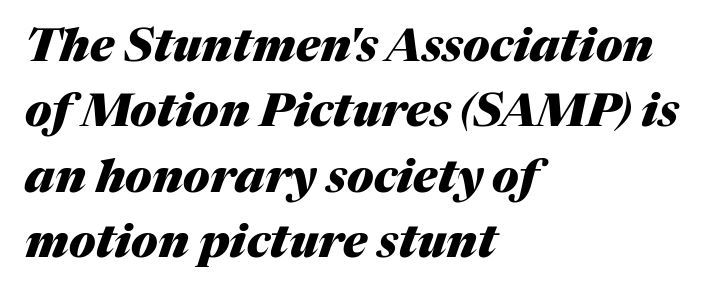
The image shows 46 px heavy type, italic (leaning right); set left-aligned, normal line spacing (1.42x), normal letter spacing, not underlined; medium stroke contrast and a medium x-height.
